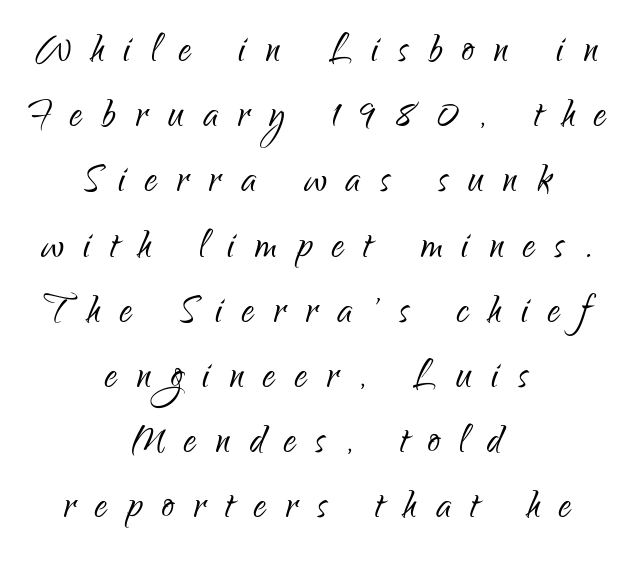
Display-style spreading of the glyphs; the letterfit is very open. Vertical spacing — default. Letters have the restrained weight of plain body copy at most. In CSS terms this would be text-align: center. The face used here is a sans, in the tradition of grotesques and geometrics.
